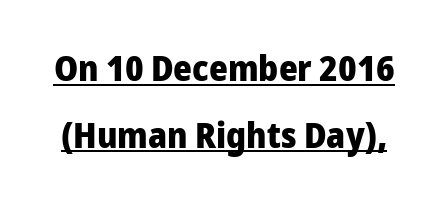
The passage shown is typed in a proportional face where columns would drift. Does the type have serifs? No, each stem ends abruptly. Weight: bold. This sample carries an underscore along the baseline area. Honestly, the letter spacing is just normal — you wouldn't notice it. This sample uses an upright cut, with every glyph sitting square on the baseline.
